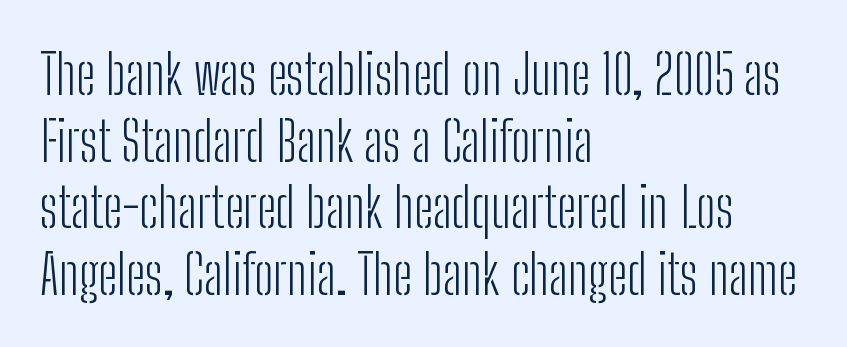
The rag falls on the right side of this text block. Spacing verdict: proportional, widths tailored to each character. Grotesque or geometric, the face here clearly has no serifs. Inter-character spacing is left at the font's built-in metrics. The typesetting does not lean heavy: it is not bold. Every character sits straight up, as roman type does.
